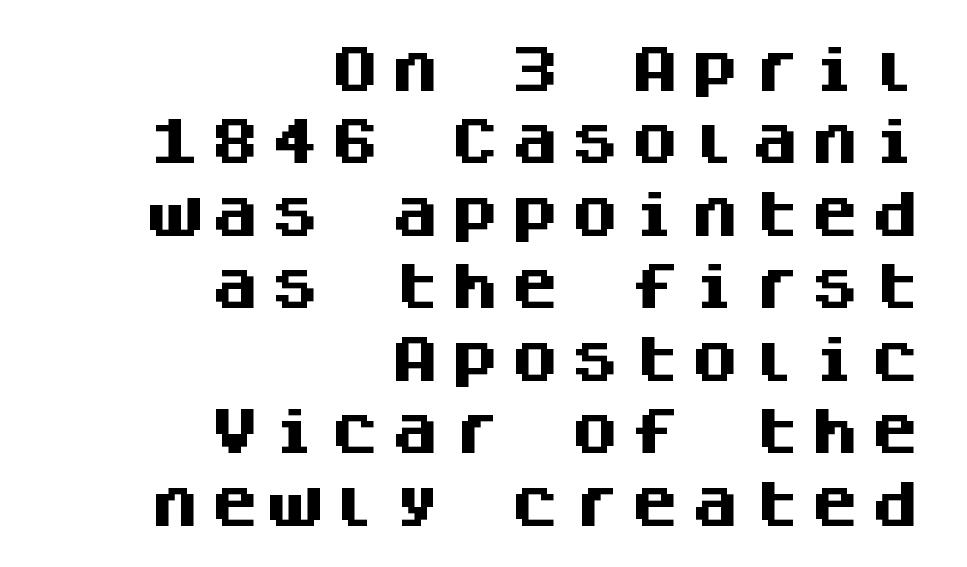
The image shows 50 px heavy sans-serif type, upright, monospaced; set right-aligned, normal line spacing (1.45x), unusually wide letter spacing (+0.2 em), not underlined; medium stroke contrast and a large x-height.
